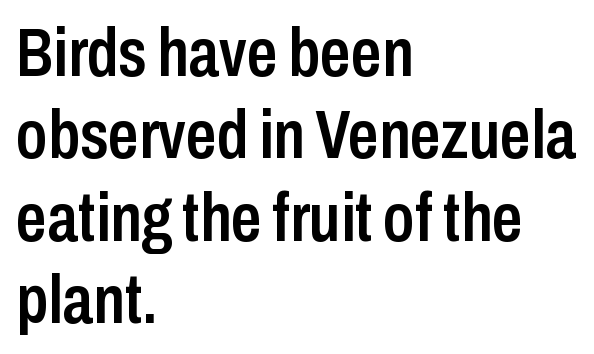
These lines stack with their left ends in a neat column. Unmarked baselines from the first word to the last. Tracking here is standard; glyphs follow each other at the usual distance. Posture: vertical.
